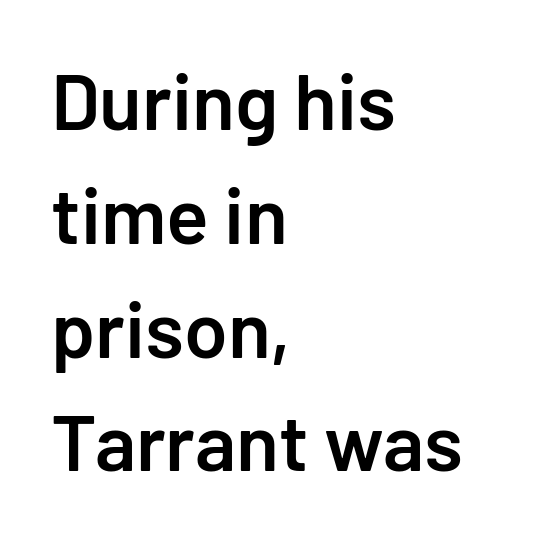
The image shows 79 px semibold sans-serif type, upright; set left-aligned, normal line spacing (1.44x), normal letter spacing, not underlined; low stroke contrast and a medium x-height.
